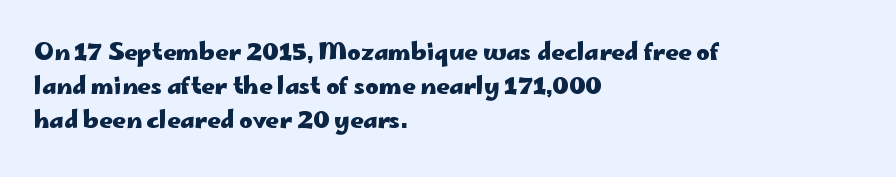
{"italic": "no", "bold": "yes", "underline": "no", "align": "left", "line_spacing": "normal", "line_spacing_ratio": 1.47, "letter_spacing": "normal", "letter_spacing_em": 0.0, "glyph_px": 23}
